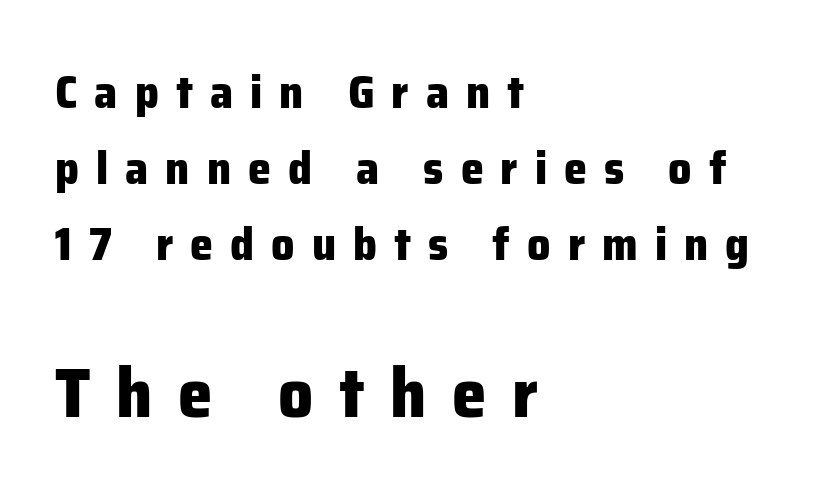
These lines are set flush left with a ragged right edge. Of the two passages, the one underneath uses the larger point size. Students, observe: this is what conventionally led text looks like. The face used here is proportionally spaced, like ordinary book or web type. This sample uses a sans-serif face.
